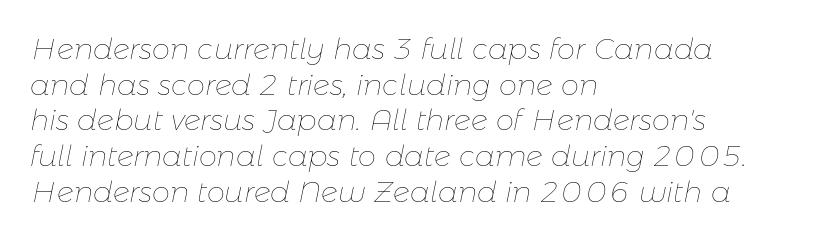
The characters are drawn with everyday or finer stroke widths. Character widths vary here, with narrow letters taking less room than wide ones. No word sits above an underline. This sample is left-justified, so line endings fall wherever the words run out. Does the lettering tilt? It does — this is italic.
